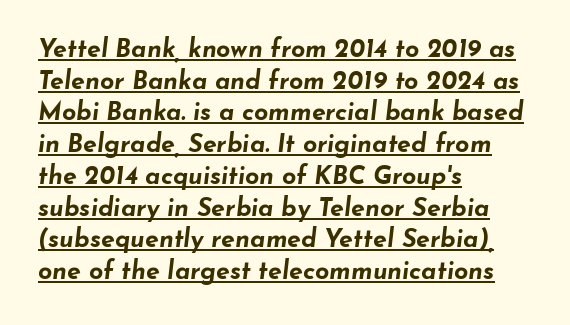
Compared with a centered layout, this one pins lines to the left instead. You could call the tracking neutral — neither tight nor loose. Descenders here cross a horizontal rule under the line. Heft: maximum for text — a bold.
